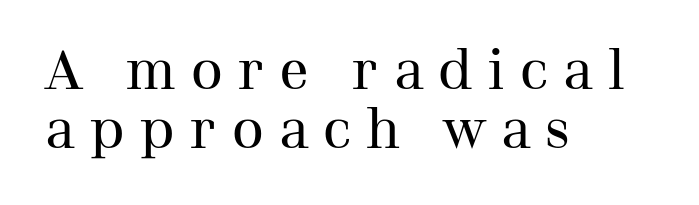
The image shows 55 px regular-weight serif type, upright; set left-aligned, tight line spacing (1.08x), unusually wide letter spacing (+0.28 em), not underlined; medium stroke contrast and a medium x-height.
